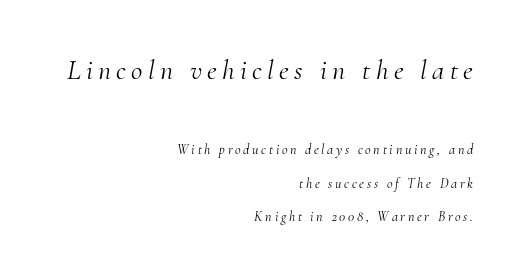
{"serif": "yes", "italic": "yes", "lean": "right", "slant_degrees": 10, "bold": "no", "weight": "light", "width": "normal", "stroke_contrast": "medium", "x_height": "small", "monospaced": "no", "underline": "no", "align": "right", "line_spacing": "loose", "line_spacing_ratio": 2.36, "larger_block": "first", "size_ratio": 2.0, "glyph_px": 28}
